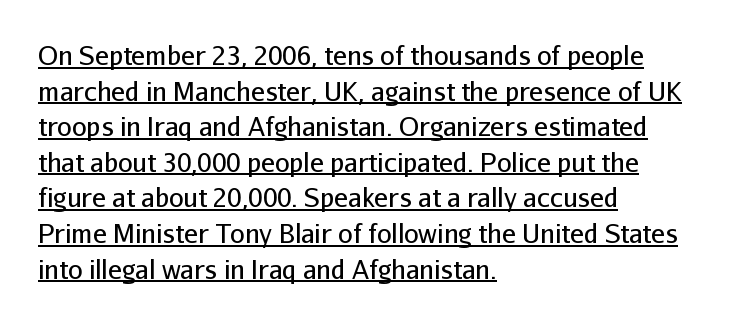
The image shows 26 px text type, upright; set left-aligned, normal line spacing (1.37x), normal letter spacing, underlined.
